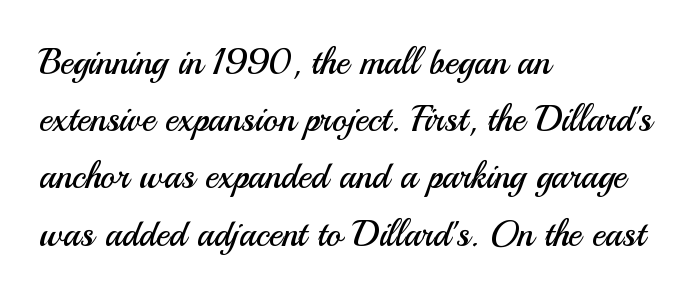
{"serif": "no", "bold": "no", "weight": "regular", "width": "normal", "stroke_contrast": "medium", "x_height": "small", "monospaced": "no", "underline": "no", "align": "left", "line_spacing": "normal", "line_spacing_ratio": 1.59, "letter_spacing": "normal", "letter_spacing_em": 0.0, "glyph_px": 36}
